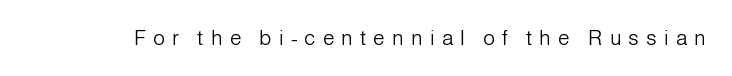
No heavy texture on the line: the type isn't bold. Underlining? Definitely not there. You can tell it's not italic because the verticals are truly vertical. Look at the tracking — it's clearly loosened, letters drifting apart.
